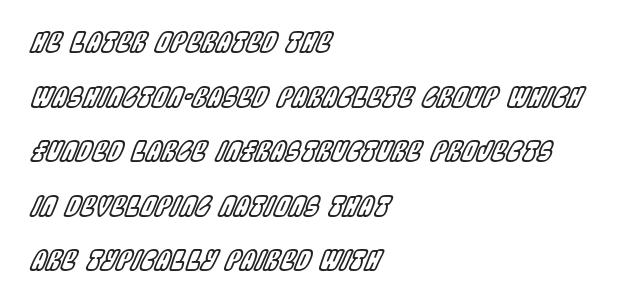
{"italic": "yes", "lean": "right", "slant_degrees": 22, "underline": "no", "align": "left", "line_spacing": "loose", "line_spacing_ratio": 2.02, "letter_spacing": "normal", "letter_spacing_em": 0.0, "glyph_px": 27}
